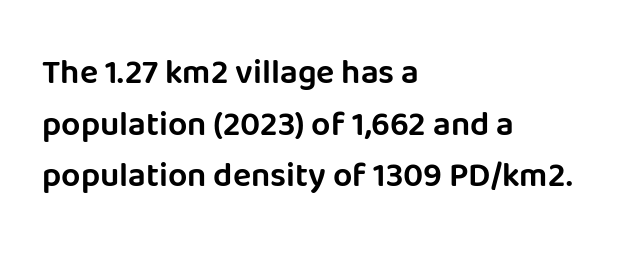
Q: Is the text italic (slanted)? A: No, it is upright.
Q: Is the typeface a serif or a sans-serif typeface? A: Sans-serif.
Q: Is the text underlined? A: No.
Q: How is the paragraph aligned? A: Left-aligned.
Q: Is the spacing between letters normal or unusually wide? A: Normal.
Q: Is the spacing between lines tight, normal or loose? A: Normal.
Q: Width (condensed, normal, or wide)? A: Normal.
Q: Stroke contrast? A: Low.
Q: x-height? A: Large.
Q: Monospaced? A: No.
